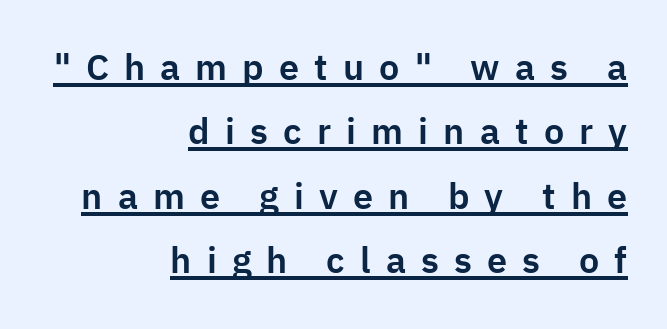
Here the designer chose a conventional face with non-uniform glyph widths. Line endings align vertically; line beginnings do not. If you drew a line through each stem, it would be perfectly vertical. Each line of the rendering has a horizontal stroke beneath the glyphs. Characters follow at a spacing far wider than the type designer built in.
